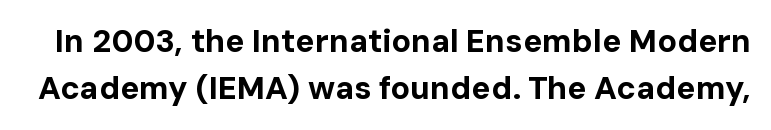
Q: Is the text bold? A: Yes.
Q: Is the text italic (slanted)? A: No, it is upright.
Q: Is the typeface a serif or a sans-serif typeface? A: Sans-serif.
Q: Is the text underlined? A: No.
Q: Is the spacing between letters normal or unusually wide? A: Normal.
Q: Is the spacing between lines tight, normal or loose? A: Normal.
Q: Width (condensed, normal, or wide)? A: Normal.
Q: Stroke contrast? A: Low.
Q: x-height? A: Medium.
Q: Monospaced? A: No.
